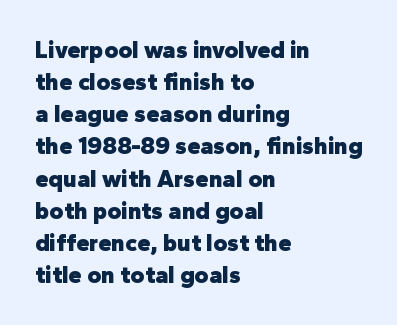
Q: Is the text bold? A: Yes.
Q: Is the text italic (slanted)? A: No, it is upright.
Q: Is the text underlined? A: No.
Q: How is the paragraph aligned? A: Left-aligned.
Q: Is the spacing between letters normal or unusually wide? A: Normal.
Q: Is the spacing between lines tight, normal or loose? A: Normal.
